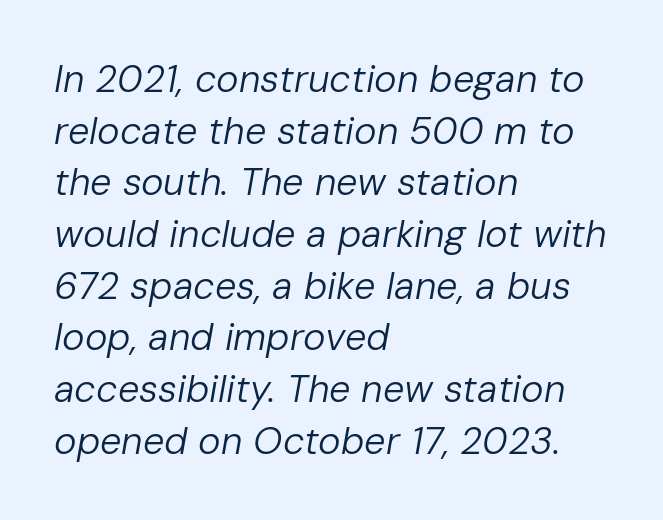
The image shows 38 px regular-weight type, italic (leaning right); set left-aligned, normal line spacing (1.36x), normal letter spacing, not underlined; low stroke contrast and a medium x-height.
